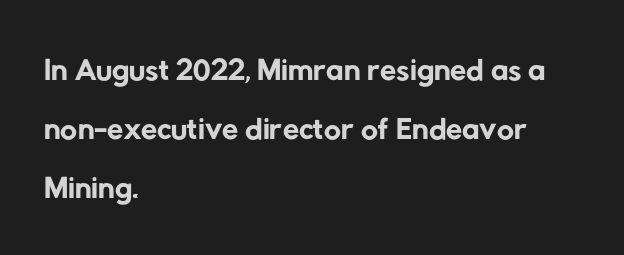
Q: Is the text bold? A: No.
Q: Is the typeface a serif or a sans-serif typeface? A: Sans-serif.
Q: Is the text underlined? A: No.
Q: How is the paragraph aligned? A: Left-aligned.
Q: Is the spacing between letters normal or unusually wide? A: Normal.
Q: Is the spacing between lines tight, normal or loose? A: Normal.
Q: Width (condensed, normal, or wide)? A: Normal.
Q: Stroke contrast? A: Low.
Q: x-height? A: Medium.
Q: Monospaced? A: No.
